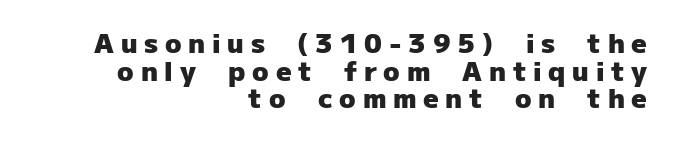
Q: Is the text bold? A: Yes.
Q: Is the text italic (slanted)? A: No, it is upright.
Q: Is the text underlined? A: No.
Q: How is the paragraph aligned? A: Right-aligned.
Q: Is the spacing between letters normal or unusually wide? A: Unusually wide.
Q: Is the spacing between lines tight, normal or loose? A: Tight.
